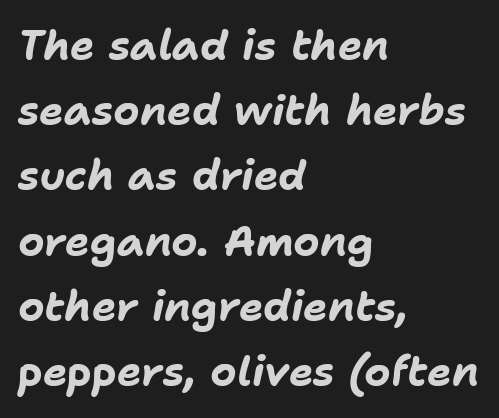
All the whitespace from short lines collects on the right. These lines are rendered in a variable-pitch font. Yep, that's italic — everything's leaning. What weight is shown? A full bold with thick strokes. The type is set solid horizontally, with unmodified tracking. These lines sit exactly where default settings would place them.
